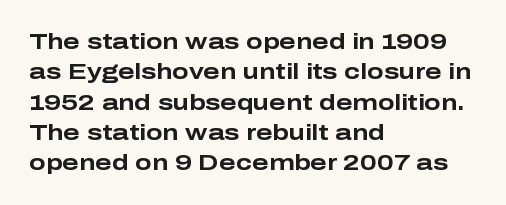
{"italic": "no", "bold": "yes", "underline": "no", "align": "left", "line_spacing": "normal", "line_spacing_ratio": 1.38, "letter_spacing": "normal", "letter_spacing_em": 0.0, "glyph_px": 22}
